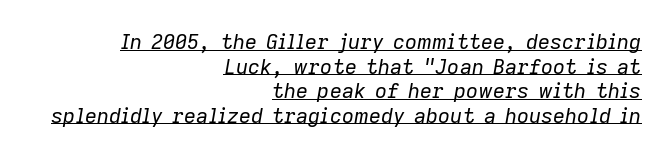
The image shows 21 px text type, italic (leaning right); set right-aligned, line spacing 1.17x, normal letter spacing, underlined.
